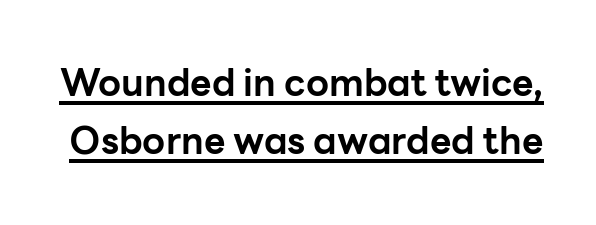
The image shows 37 px bold sans-serif type, upright; set normal line spacing (1.57x), normal letter spacing, underlined; low stroke contrast and a medium x-height.
